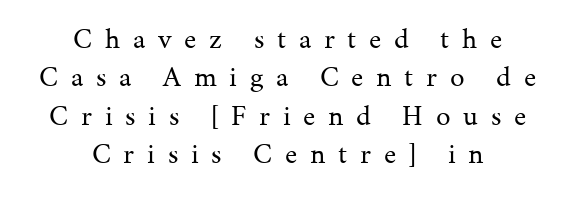
The letters advance in unequal steps, a hallmark of proportional type. The vertical gap from one line to the next is medium. Designer's note — italics off, roman on. The text was rendered using a seriffed face with decorative stroke endings. Is the block centered? Yes — each line is placed symmetrically about the middle. The characters are drawn with everyday or finer stroke widths.
